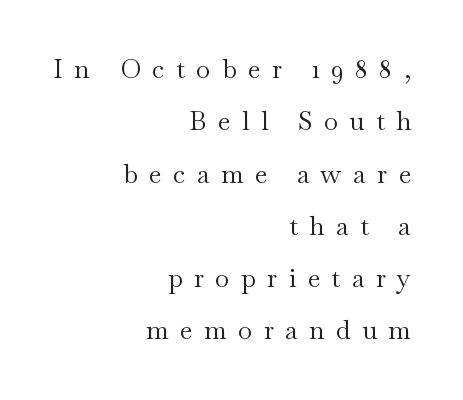
{"italic": "no", "bold": "no", "underline": "no", "align": "right", "line_spacing": "loose", "line_spacing_ratio": 2.01, "letter_spacing": "wide", "letter_spacing_em": 0.44, "glyph_px": 26}
